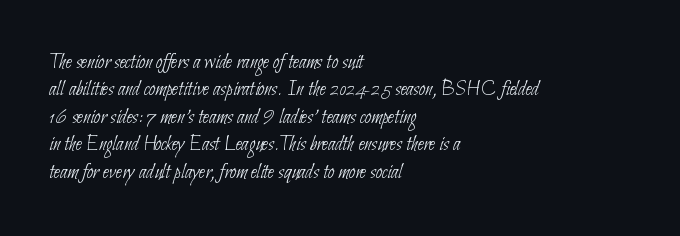
Q: Is the text bold? A: No.
Q: Is the text underlined? A: No.
Q: How is the paragraph aligned? A: Left-aligned.
Q: Is the spacing between letters normal or unusually wide? A: Normal.
Q: Is the spacing between lines tight, normal or loose? A: Normal.
